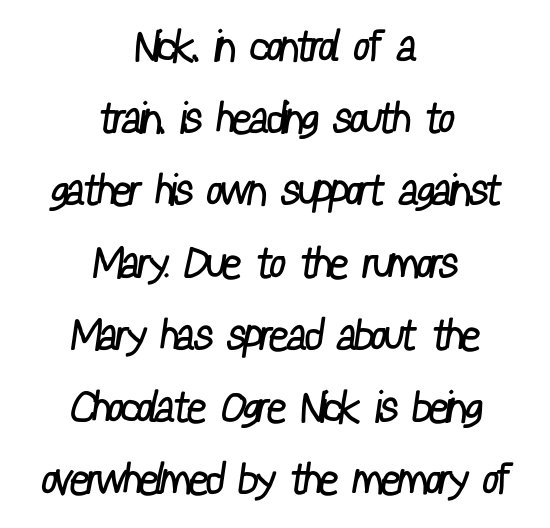
Is there much room between lines? A standard amount, neither cramped nor airy. The letters advance in unequal steps, a hallmark of proportional type. The face looks like a standard text weight, possibly lighter. Descender tails drop into unmarked territory.
